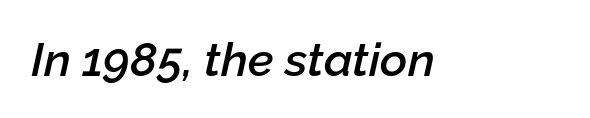
Q: Is the text bold? A: Semi-bold.
Q: Is the text italic (slanted)? A: Yes, it leans right by about 12 degrees.
Q: Is the text underlined? A: No.
Q: Is the spacing between letters normal or unusually wide? A: Normal.
Q: Width (condensed, normal, or wide)? A: Normal.
Q: Stroke contrast? A: Low.
Q: x-height? A: Medium.
Q: Monospaced? A: No.
